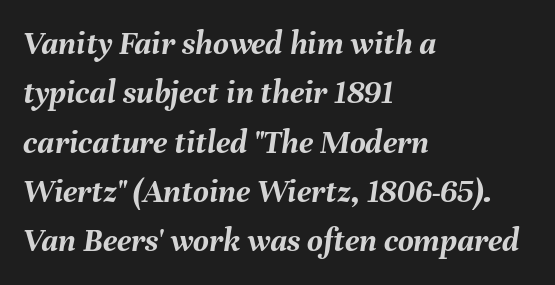
A normal amount of white space separates one row of letters from the next. A typesetter would call this zero additional tracking. A full-strength bold gives these letters their thick strokes. This sample has the flowing, uneven cadence of proportional lettering. Does the lettering tilt? It does — this is italic.
